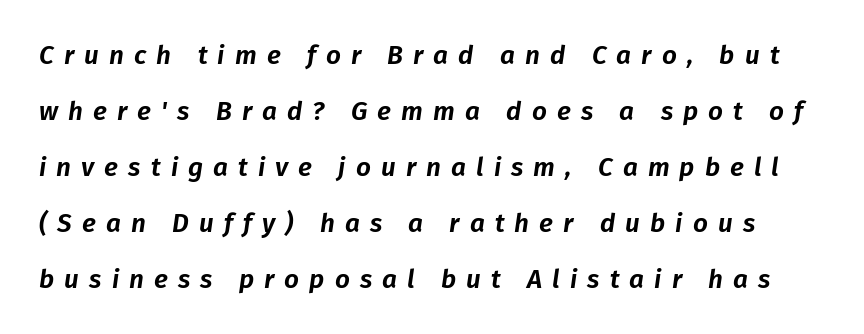
One glance says open: line gaps are wider than usual. These lines were composed using italics. Look at the tracking — it's clearly loosened, letters drifting apart. Anything drawn beneath the words? Only blank space.
